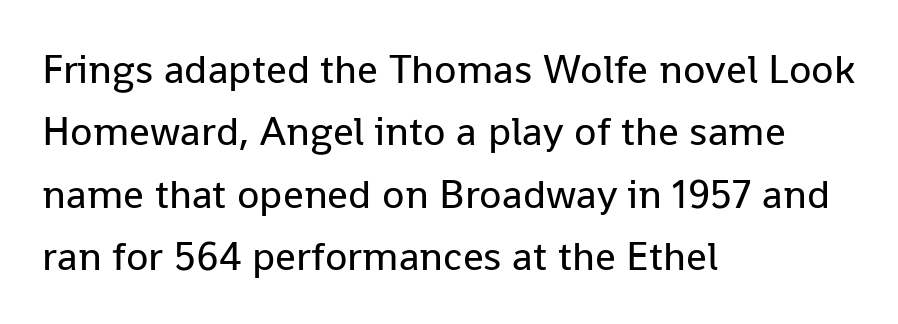
The image shows 41 px regular-weight sans-serif type, upright; set left-aligned, normal line spacing (1.52x), normal letter spacing, not underlined; low stroke contrast and a medium x-height.
